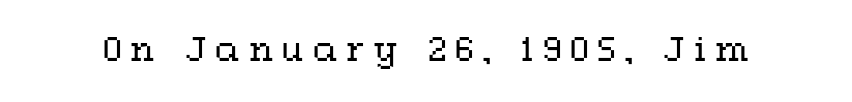
{"italic": "no", "bold": "no", "weight": "regular", "width": "wide", "stroke_contrast": "medium", "x_height": "medium", "monospaced": "no", "underline": "no", "letter_spacing": "wide", "letter_spacing_em": 0.28, "glyph_px": 31}
